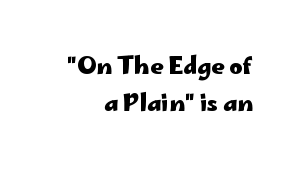
{"italic": "no", "bold": "yes", "underline": "no", "align": "right", "line_spacing": "normal", "line_spacing_ratio": 1.61, "letter_spacing": "normal", "letter_spacing_em": 0.0, "glyph_px": 23}
